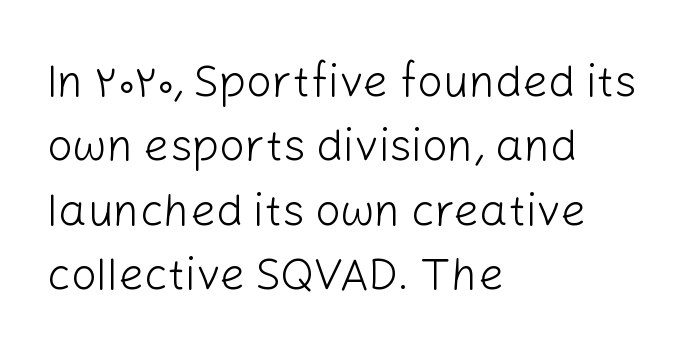
The leading is moderate, giving the passage an even texture. Short and long lines alike share a common starting point at left. Each letter's strokes conclude bluntly, with no projecting serifs. The specimen reads as upright at a glance.
